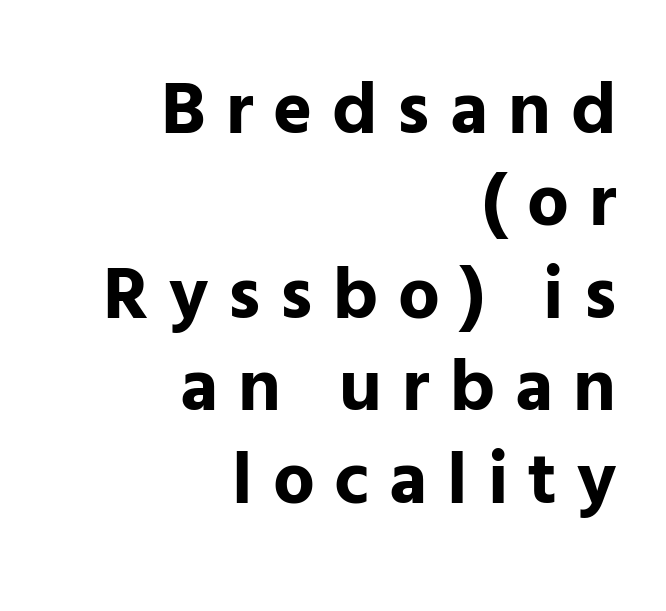
Q: Is the text bold? A: Yes.
Q: Is the text italic (slanted)? A: No, it is upright.
Q: Is the typeface a serif or a sans-serif typeface? A: Sans-serif.
Q: Is the text underlined? A: No.
Q: How is the paragraph aligned? A: Right-aligned.
Q: Is the spacing between letters normal or unusually wide? A: Unusually wide.
Q: Is the spacing between lines tight, normal or loose? A: Normal.
Q: Width (condensed, normal, or wide)? A: Normal.
Q: Stroke contrast? A: Low.
Q: x-height? A: Medium.
Q: Monospaced? A: No.
